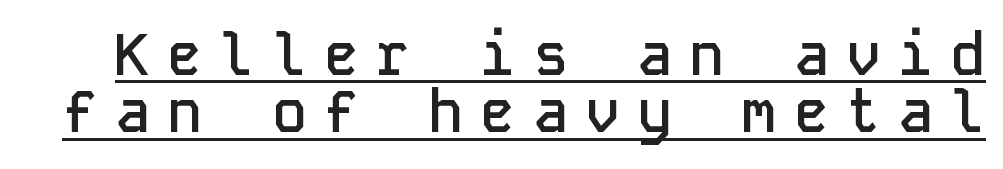
Q: Is the text bold? A: Semi-bold.
Q: Is the text italic (slanted)? A: No, it is upright.
Q: Is the typeface a serif or a sans-serif typeface? A: Sans-serif.
Q: Is the text underlined? A: Yes.
Q: Is the spacing between letters normal or unusually wide? A: Unusually wide.
Q: Is the spacing between lines tight, normal or loose? A: Tight.
Q: Width (condensed, normal, or wide)? A: Normal.
Q: Stroke contrast? A: Low.
Q: x-height? A: Medium.
Q: Monospaced? A: Yes.
